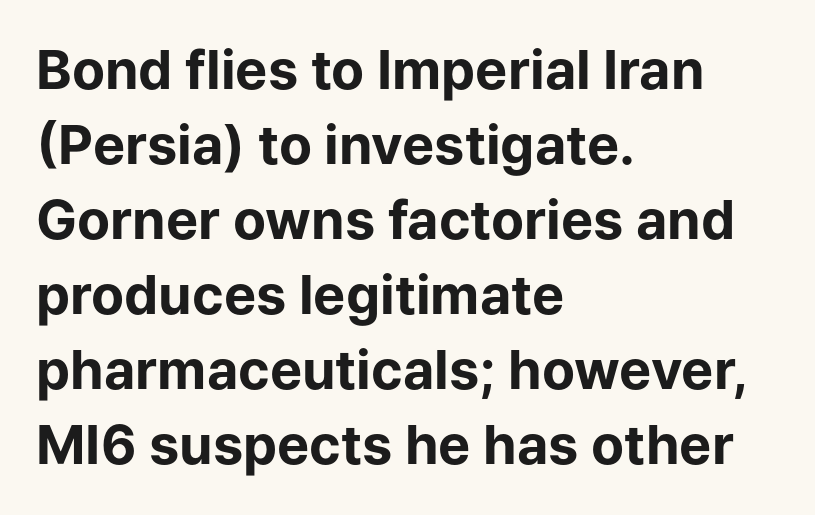
Q: Is the text bold? A: Yes.
Q: Is the text italic (slanted)? A: No, it is upright.
Q: Is the typeface a serif or a sans-serif typeface? A: Sans-serif.
Q: Is the text underlined? A: No.
Q: How is the paragraph aligned? A: Left-aligned.
Q: Is the spacing between letters normal or unusually wide? A: Normal.
Q: Is the spacing between lines tight, normal or loose? A: Normal.
Q: Width (condensed, normal, or wide)? A: Normal.
Q: Stroke contrast? A: Low.
Q: x-height? A: Medium.
Q: Monospaced? A: No.
